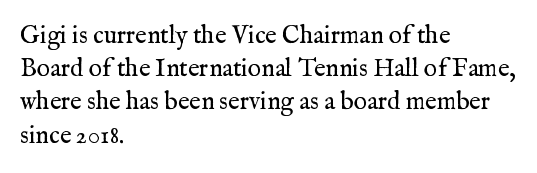
Q: Is the text bold? A: No.
Q: Is the text italic (slanted)? A: No, it is upright.
Q: Is the text underlined? A: No.
Q: How is the paragraph aligned? A: Left-aligned.
Q: Is the spacing between letters normal or unusually wide? A: Normal.
Q: Is the spacing between lines tight, normal or loose? A: Normal.
